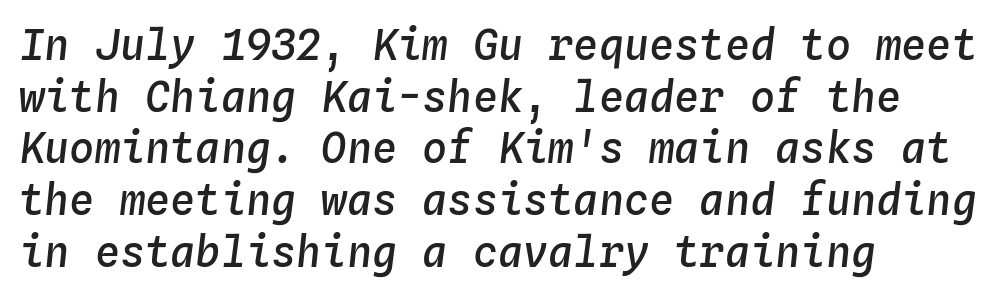
The image shows 42 px semibold type, italic (leaning right), monospaced; set left-aligned, line spacing 1.23x, normal letter spacing, not underlined; low stroke contrast and a medium x-height.
